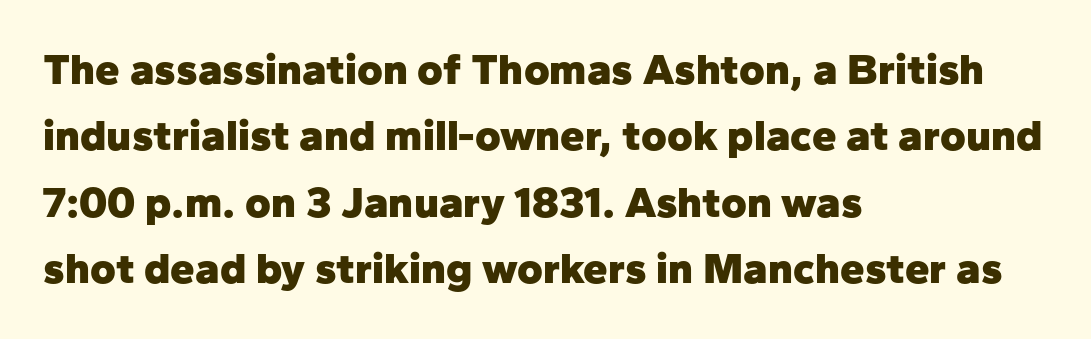
Each new line begins a customary step beneath the previous one. Are there feet on the stems? There aren't — it's a sans. How are the letters spaced? Ordinarily, with no added tracking. The lettering stays uniformly vertical, giving the passage a roman look. Here the designer chose a conventional face with non-uniform glyph widths.
